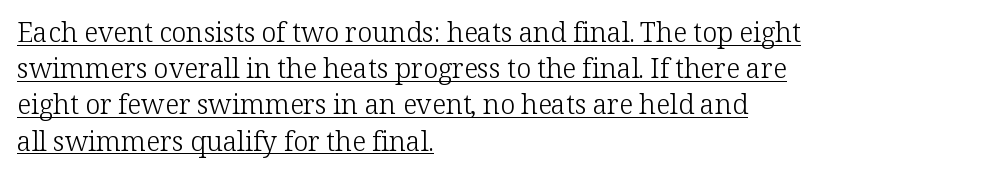
The image shows 27 px text type, upright; set left-aligned, normal line spacing (1.34x), normal letter spacing, underlined.
